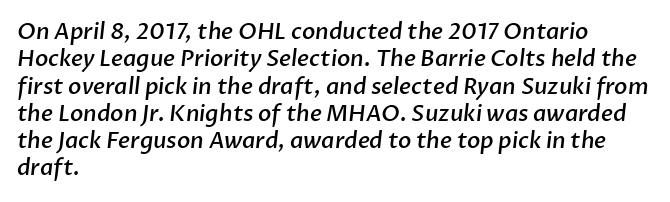
The image shows 22 px text type; set left-aligned, line spacing 1.24x, normal letter spacing, not underlined.
